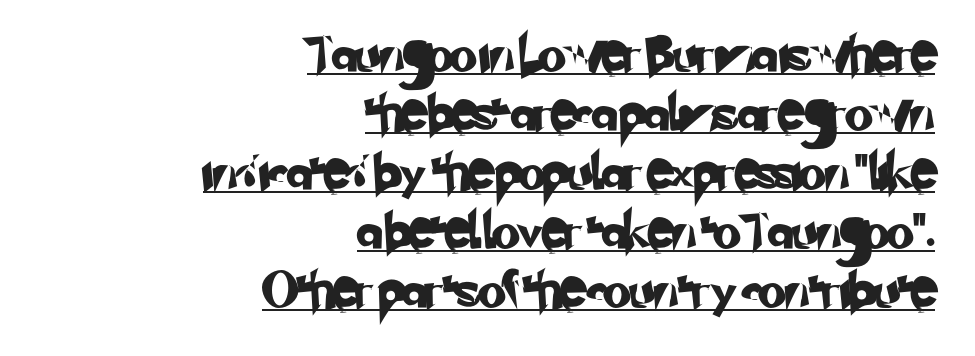
Q: Is the typeface a serif or a sans-serif typeface? A: Sans-serif.
Q: Is the text underlined? A: Yes.
Q: How is the paragraph aligned? A: Right-aligned.
Q: Is the spacing between letters normal or unusually wide? A: Normal.
Q: Is the spacing between lines tight, normal or loose? A: Normal.
Q: Width (condensed, normal, or wide)? A: Normal.
Q: Stroke contrast? A: Low.
Q: x-height? A: Small.
Q: Monospaced? A: No.
